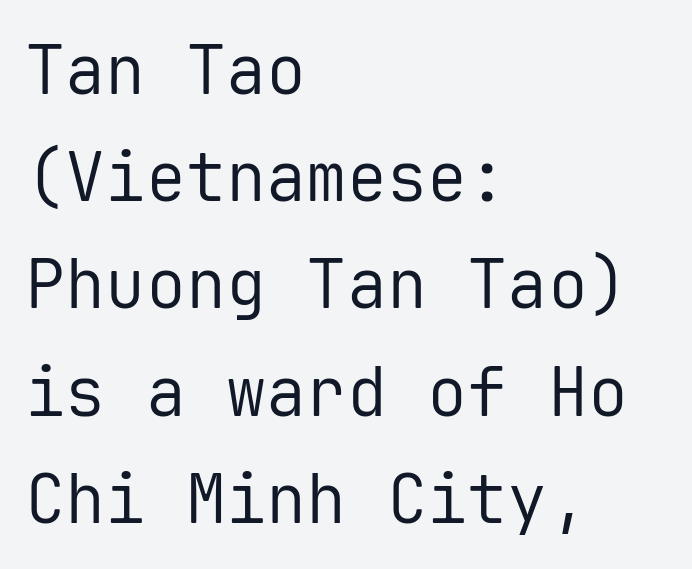
{"serif": "no", "italic": "no", "bold": "no", "weight": "regular", "width": "normal", "stroke_contrast": "low", "x_height": "medium", "monospaced": "yes", "underline": "no", "align": "left", "line_spacing": "normal", "line_spacing_ratio": 1.6, "letter_spacing": "normal", "letter_spacing_em": 0.0, "glyph_px": 67}
